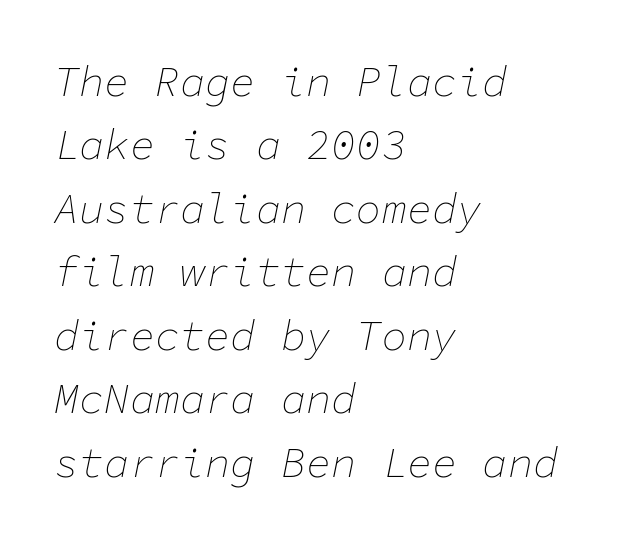
The image shows 42 px thin type, italic (leaning right), monospaced; set left-aligned, normal line spacing (1.51x), normal letter spacing, not underlined; low stroke contrast and a medium x-height.
